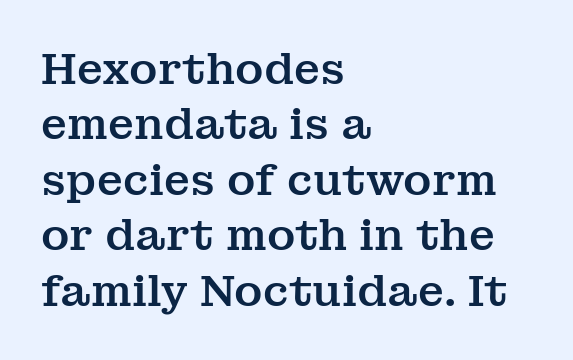
Underline: absent. No extra tracking has been applied to these lines. This sample has the flowing, uneven cadence of proportional lettering. The lettering stays uniformly vertical, giving the passage a roman look. Reading down the column, the eye jumps a familiar distance to each next line.
